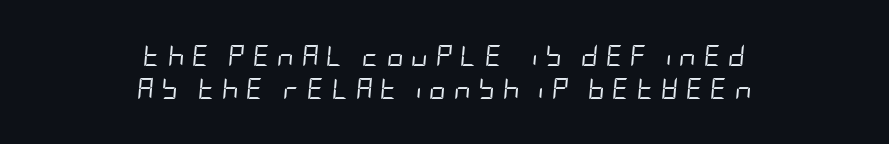
{"italic": "yes", "lean": "right", "slant_degrees": 5, "bold": "no", "underline": "no", "align": "center", "line_spacing": "normal", "line_spacing_ratio": 1.56, "letter_spacing": "wide", "letter_spacing_em": 0.35, "glyph_px": 21}
